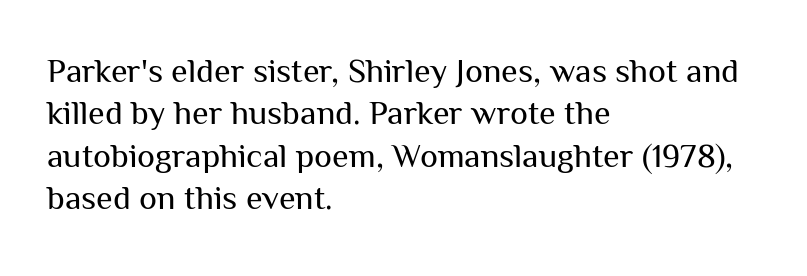
Letterform terminals end flat and unadorned throughout the passage. The lines are quadded left. The space between consecutive lines is moderate. Look at the tracking — it's just the regular setting, nothing added. Is this a fixed-width face? No — the glyphs have proportional, varying widths.
